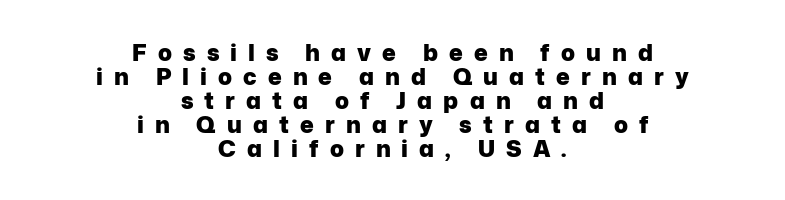
The image shows 23 px bold type, upright; set centered, tight line spacing (1.04x), unusually wide letter spacing (+0.48 em), not underlined.
